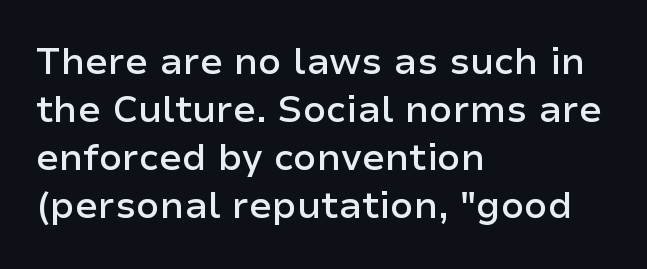
{"serif": "no", "italic": "no", "bold": "semi", "weight": "semibold", "width": "normal", "stroke_contrast": "low", "x_height": "medium", "monospaced": "no", "underline": "no", "align": "left", "line_spacing": "normal", "line_spacing_ratio": 1.3, "letter_spacing": "normal", "letter_spacing_em": 0.0, "glyph_px": 37}
